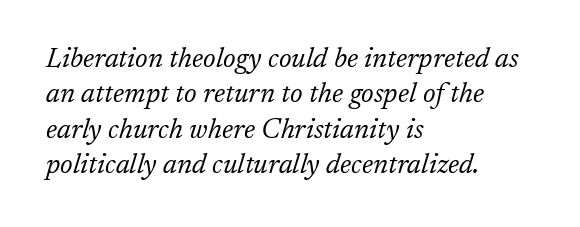
You could not count columns in this text — the font is proportionally spaced. Plain, unruled lines of type. The letters look calm and open, with moderate or lighter stems. This rendering leaves character spacing at its baseline value. Teacher's note: observe the even left margin — that is flush-left alignment.
